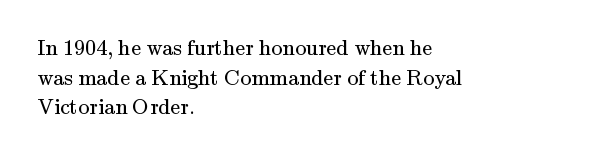
Unmarked baselines from the first word to the last. The designer left line spacing at the default. The rendering anchors every line to the left-hand side. The gaps between neighbouring characters are ordinary and unremarkable. The type sits square on the baseline with zero lean.
